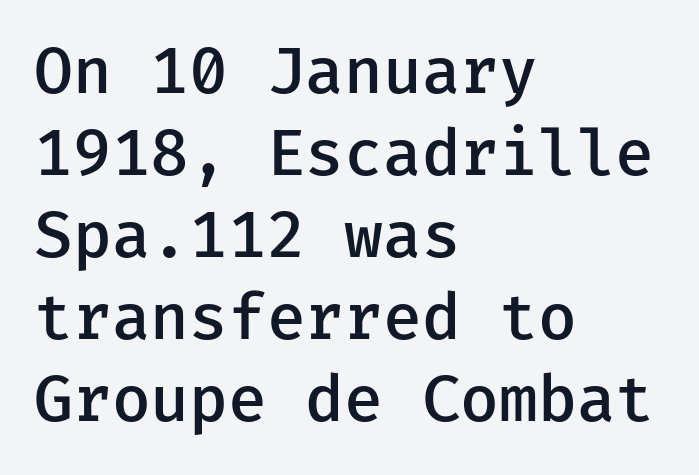
Q: Is the text bold? A: Semi-bold.
Q: Is the text italic (slanted)? A: No, it is upright.
Q: Is the typeface a serif or a sans-serif typeface? A: Sans-serif.
Q: Is the text underlined? A: No.
Q: How is the paragraph aligned? A: Left-aligned.
Q: Is the spacing between letters normal or unusually wide? A: Normal.
Q: Is the spacing between lines tight, normal or loose? A: Normal.
Q: Width (condensed, normal, or wide)? A: Normal.
Q: Stroke contrast? A: Low.
Q: x-height? A: Medium.
Q: Monospaced? A: Yes.
